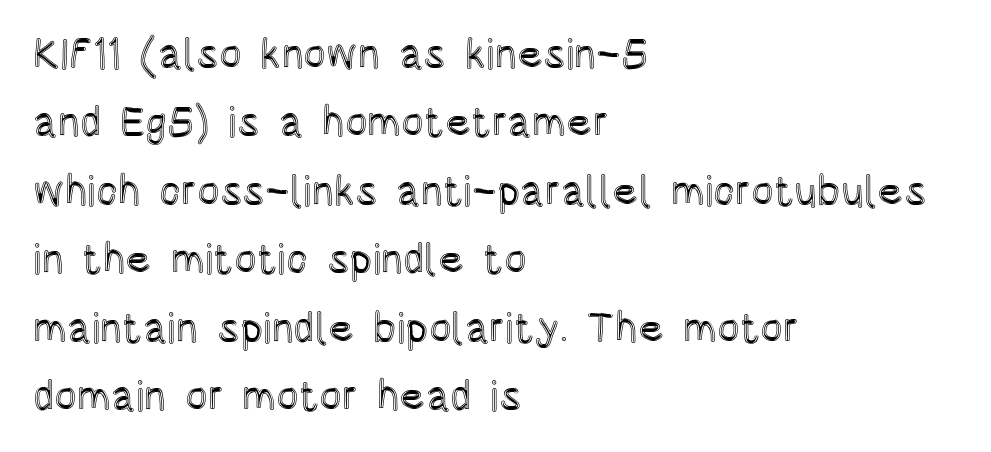
Q: Is the text italic (slanted)? A: No, it is upright.
Q: Is the text underlined? A: No.
Q: How is the paragraph aligned? A: Left-aligned.
Q: Is the spacing between letters normal or unusually wide? A: Normal.
Q: Is the spacing between lines tight, normal or loose? A: Normal.
Q: Width (condensed, normal, or wide)? A: Condensed.
Q: x-height? A: Large.
Q: Monospaced? A: No.
